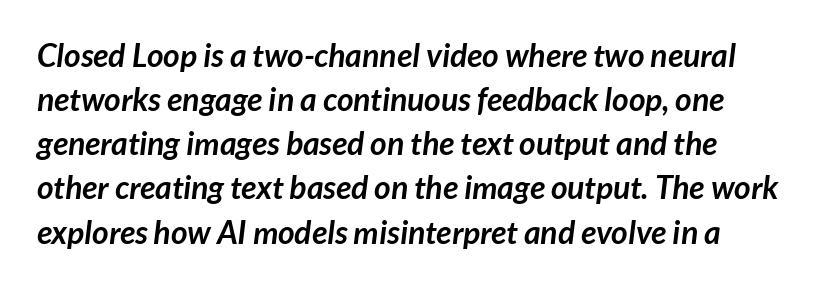
Q: Is the text bold? A: Yes.
Q: Is the typeface a serif or a sans-serif typeface? A: Sans-serif.
Q: Is the text underlined? A: No.
Q: Is the spacing between letters normal or unusually wide? A: Normal.
Q: Is the spacing between lines tight, normal or loose? A: Normal.
Q: Width (condensed, normal, or wide)? A: Normal.
Q: Stroke contrast? A: Low.
Q: x-height? A: Medium.
Q: Monospaced? A: No.
